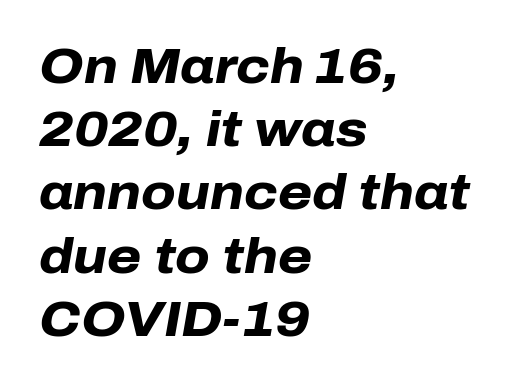
The designer left line spacing at the default. You could call the tracking neutral — neither tight nor loose. Each row of text sits above clean, open space. Proportional: the letters do not fall into vertical columns. Bold? Absolutely — the strokes are thick and heavy. Tall strokes in this sample are angled rather than plumb.
